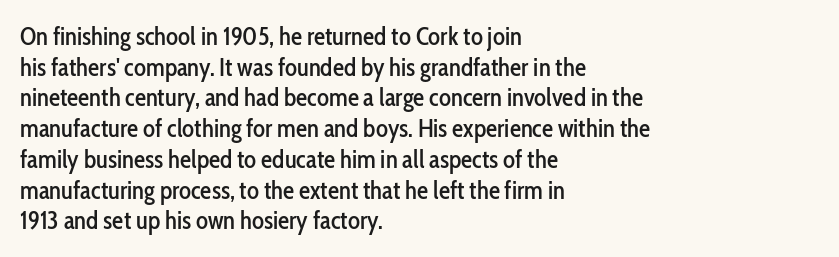
{"italic": "no", "underline": "no", "align": "left", "line_spacing_ratio": 1.23, "letter_spacing": "normal", "letter_spacing_em": 0.0, "glyph_px": 25}
